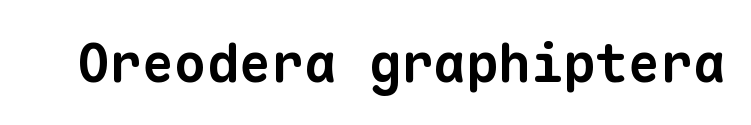
Regarding serifs, this sample does without them. These lines carry a lot of weight — the face is fully bold. These lines are rendered in a fixed-pitch font. There is no visible air inserted between adjacent glyphs.
